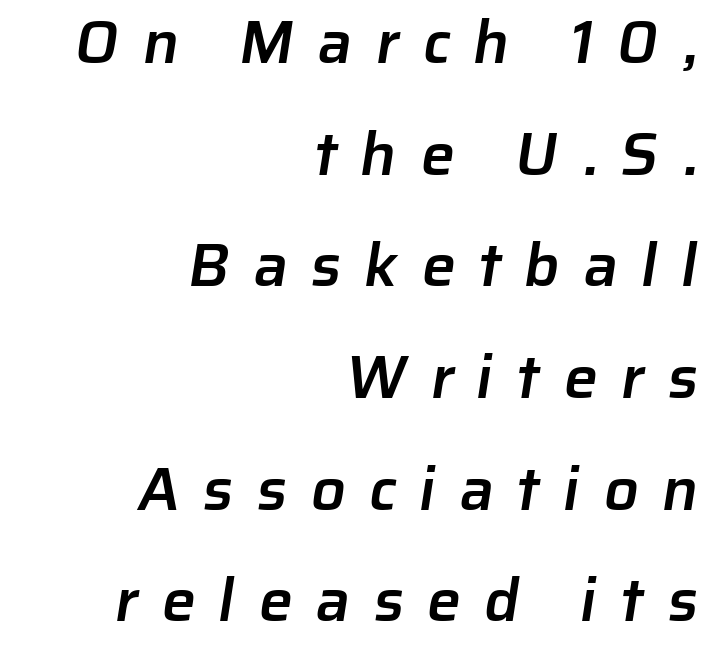
The image shows 61 px semibold sans-serif type; set right-aligned, line spacing 1.83x, unusually wide letter spacing (+0.38 em), not underlined; low stroke contrast and a medium x-height.
